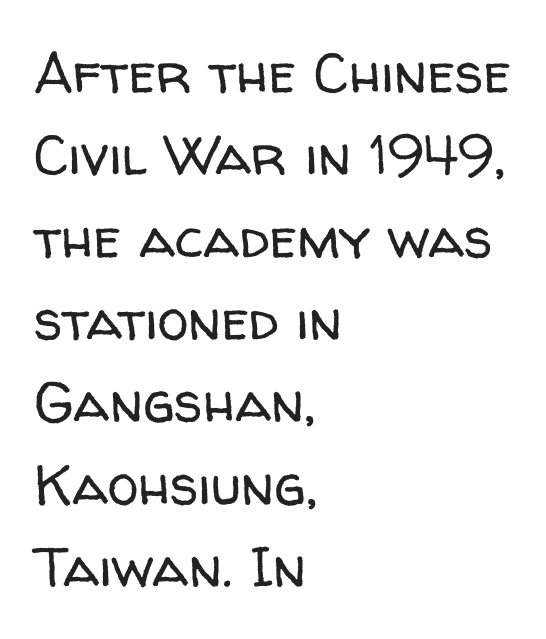
Compared with typical paragraphs, the rows here are spaced about the same. This sample uses plain, unmodified letter spacing. Leftover space on each line is placed entirely after the last word. Here the designer chose a conventional face with non-uniform glyph widths. No letter is thick-stroked: the sample isn't bold.
